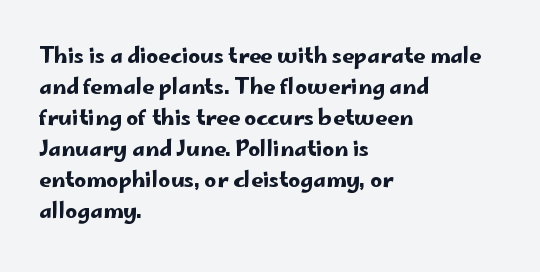
Does the copy run flush right? No — it runs flush left. The specimen reads as upright at a glance. Between one letter and the next there's only the usual sliver of space. The designer left line spacing at the default.
